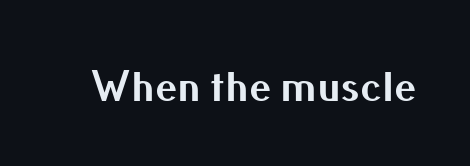
Q: Is the text bold? A: Yes.
Q: Is the text italic (slanted)? A: No, it is upright.
Q: Is the typeface a serif or a sans-serif typeface? A: Sans-serif.
Q: Is the text underlined? A: No.
Q: Is the spacing between letters normal or unusually wide? A: Normal.
Q: Width (condensed, normal, or wide)? A: Normal.
Q: Stroke contrast? A: Medium.
Q: x-height? A: Small.
Q: Monospaced? A: No.
